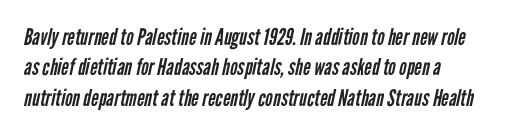
Q: Is the text bold? A: No.
Q: Is the text underlined? A: No.
Q: Is the spacing between letters normal or unusually wide? A: Normal.
Q: Is the spacing between lines tight, normal or loose? A: Normal.
